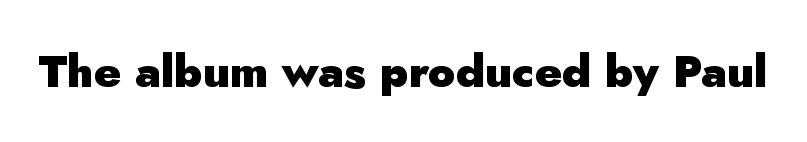
The image shows 45 px heavy sans-serif type, upright; set normal letter spacing, not underlined; low stroke contrast and a small x-height.
